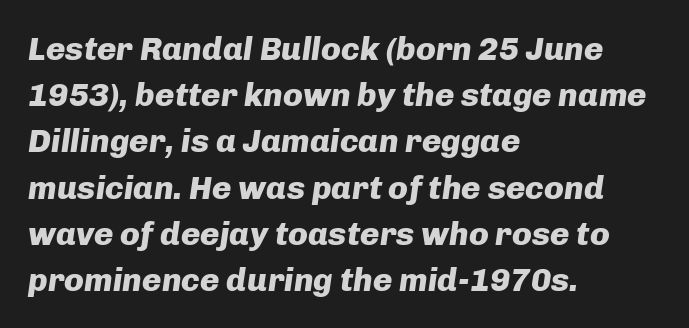
The rendering uses a bold face; every stroke is thick and dark. Successive baselines arrive at the customary interval. Typeset ragged right — the left edge is the straight one. Here the designer chose a conventional face with non-uniform glyph widths. The strip under each line holds only bare page.
